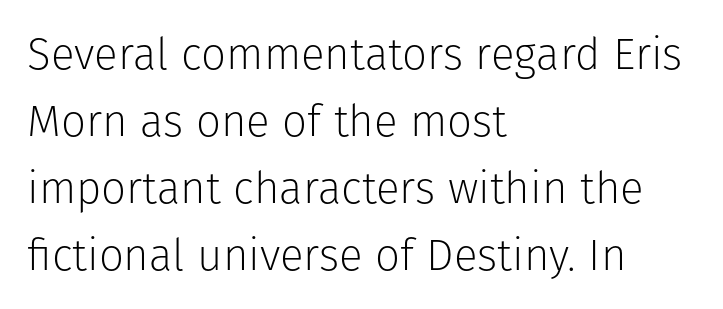
Unbolded letterforms with no extra heft. Check under the words: just untouched page. Do the characters align in a grid? No, the font is proportional. Reading down the block, your eye returns to a fixed left position each line. Notice how descenders clear the ascenders below comfortably — that's standard leading. Inter-character spacing is left at the font's built-in metrics.
